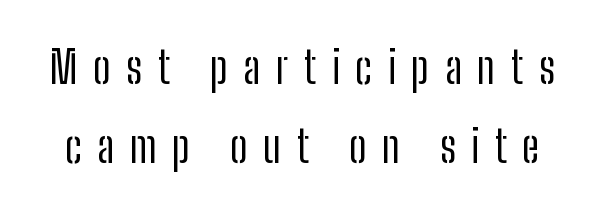
Check under the words: just untouched page. Words appear elongated and porous because spacing is wide. A typesetter would mark this as roman, not italic. Weight: not bold — regular or lighter.
